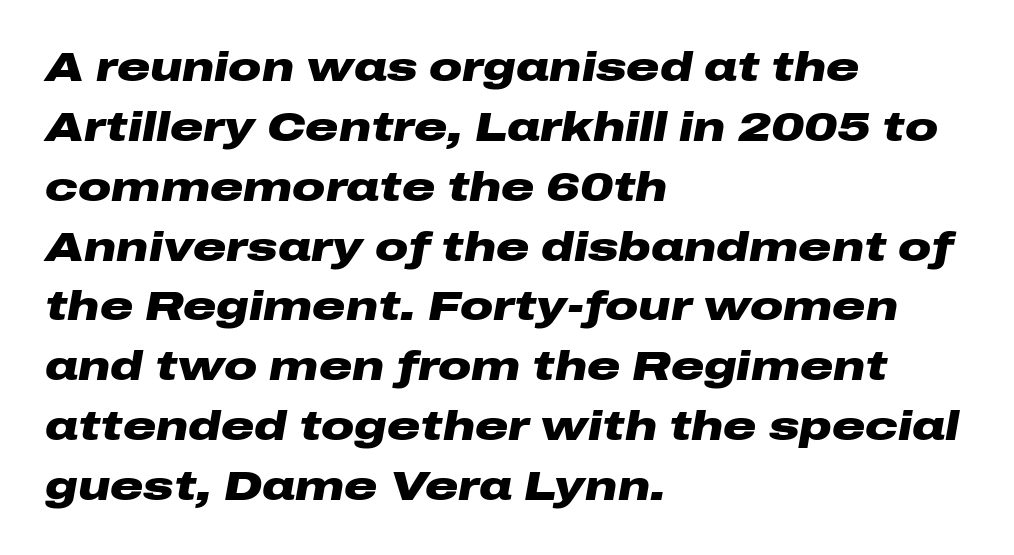
{"italic": "yes", "lean": "right", "slant_degrees": 10, "bold": "yes", "weight": "heavy", "width": "wide", "stroke_contrast": "low", "x_height": "medium", "monospaced": "no", "underline": "no", "align": "left", "line_spacing": "normal", "line_spacing_ratio": 1.46, "letter_spacing": "normal", "letter_spacing_em": 0.0, "glyph_px": 41}
